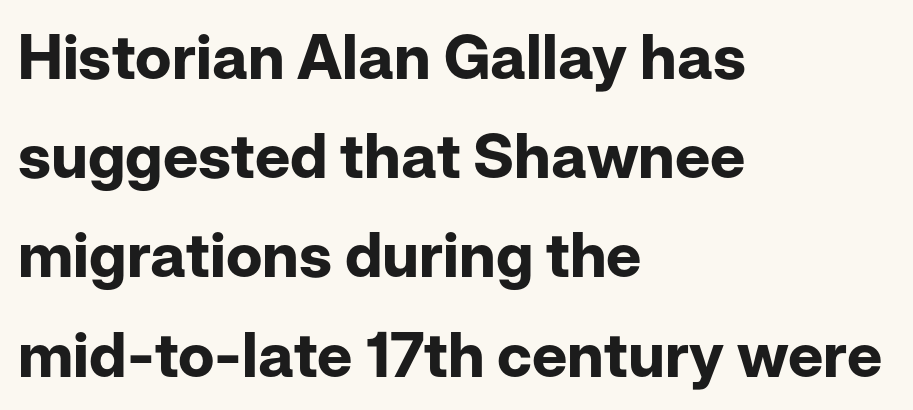
Q: Is the text bold? A: Yes.
Q: Is the text italic (slanted)? A: No, it is upright.
Q: Is the typeface a serif or a sans-serif typeface? A: Sans-serif.
Q: Is the text underlined? A: No.
Q: How is the paragraph aligned? A: Left-aligned.
Q: Is the spacing between letters normal or unusually wide? A: Normal.
Q: Is the spacing between lines tight, normal or loose? A: Normal.
Q: Width (condensed, normal, or wide)? A: Normal.
Q: Stroke contrast? A: Low.
Q: x-height? A: Medium.
Q: Monospaced? A: No.
